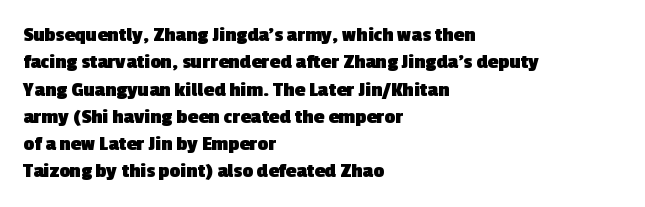
{"bold": "yes", "underline": "no", "align": "left", "line_spacing": "normal", "line_spacing_ratio": 1.3, "letter_spacing": "normal", "letter_spacing_em": 0.0, "glyph_px": 21}
